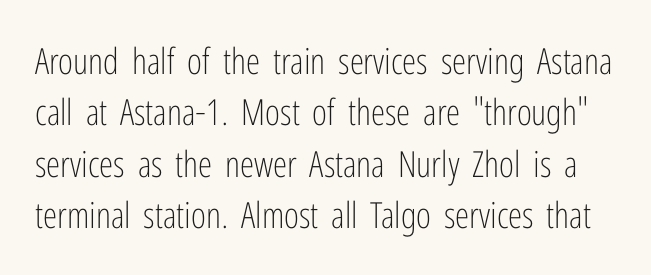
Do the characters align in a grid? No, the font is proportional. Each new line begins a customary step beneath the previous one. Vertical strokes here are truly vertical. These lines keep a tight, regular rhythm from letter to letter. The cut favours lightness, reaching ordinary text weight at its darkest. Bare-footed words on every line.
